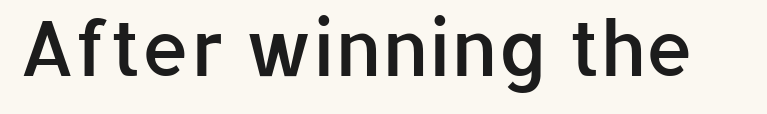
Q: Is the text bold? A: Semi-bold.
Q: Is the text italic (slanted)? A: No, it is upright.
Q: Is the typeface a serif or a sans-serif typeface? A: Sans-serif.
Q: Is the text underlined? A: No.
Q: Is the spacing between letters normal or unusually wide? A: Normal.
Q: Width (condensed, normal, or wide)? A: Normal.
Q: Stroke contrast? A: Low.
Q: x-height? A: Medium.
Q: Monospaced? A: No.
